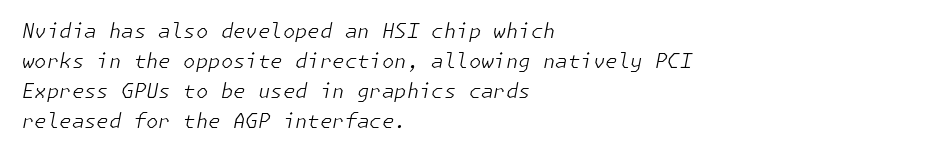
The image shows 20 px text type, italic (leaning right); set left-aligned, normal line spacing (1.5x), normal letter spacing, not underlined.
